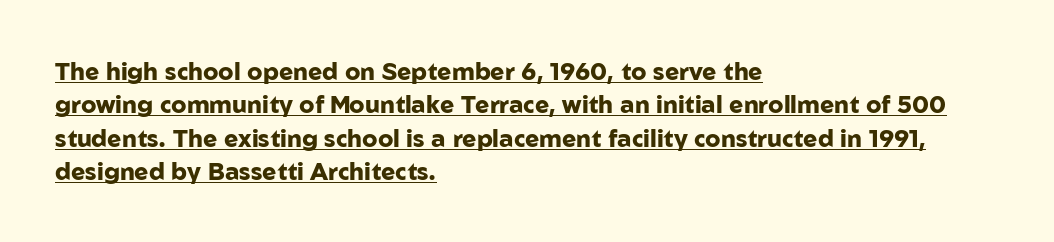
Unlike italic type, these characters show no tilt at all. Strokes here are thick enough to call this a true bold. Decoration check: the copy is underlined. The type is set solid horizontally, with unmodified tracking. Leftover space on each line is placed entirely after the last word. Compared with typical paragraphs, the rows here are spaced about the same.
